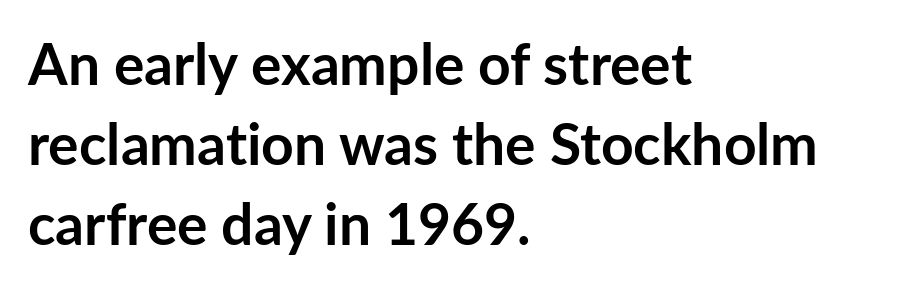
On the weight axis this lands at bold, roughly 700. The passage shown has conventional tracking throughout. You can tell from the bare stems that sans-serif type was used. Each line starts at the same left margin while the right side varies. Successive baselines arrive at the customary interval.
